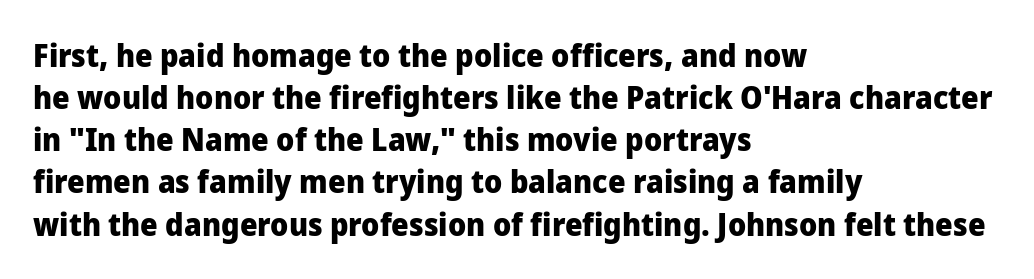
A typesetter would mark this as roman, not italic. Anything drawn beneath the words? Only blank space. The face used here is a sans, in the tradition of grotesques and geometrics. Think of a printed novel: that variable character pitch is what you see here. As a designer I'd log this as weight 700, bold. Rows of type keep a routine distance in the vertical direction.
